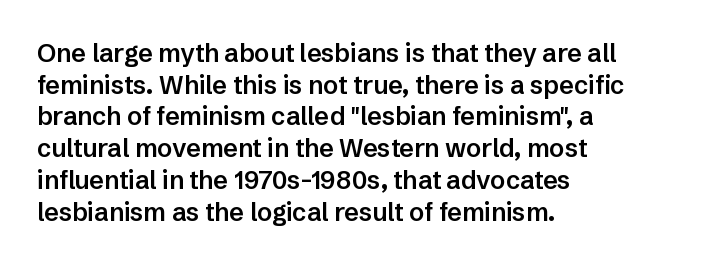
A semibold gives these letters moderate extra thickness, short of bold. The vertical gap from one line to the next is medium. The axis of the letterforms is exactly vertical. A typesetter would call this zero additional tracking. Plain, unruled lines of type. Leftover space on each line is placed entirely after the last word.
